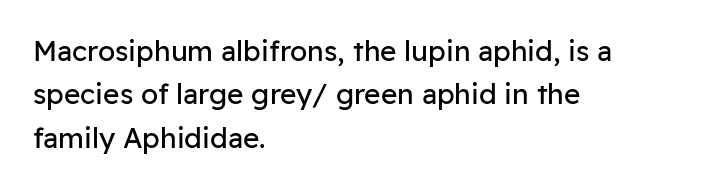
Q: Is the text bold? A: No.
Q: Is the text italic (slanted)? A: No, it is upright.
Q: Is the typeface a serif or a sans-serif typeface? A: Sans-serif.
Q: Is the text underlined? A: No.
Q: How is the paragraph aligned? A: Left-aligned.
Q: Is the spacing between letters normal or unusually wide? A: Normal.
Q: Is the spacing between lines tight, normal or loose? A: Normal.
Q: Width (condensed, normal, or wide)? A: Normal.
Q: Stroke contrast? A: Low.
Q: x-height? A: Medium.
Q: Monospaced? A: No.
